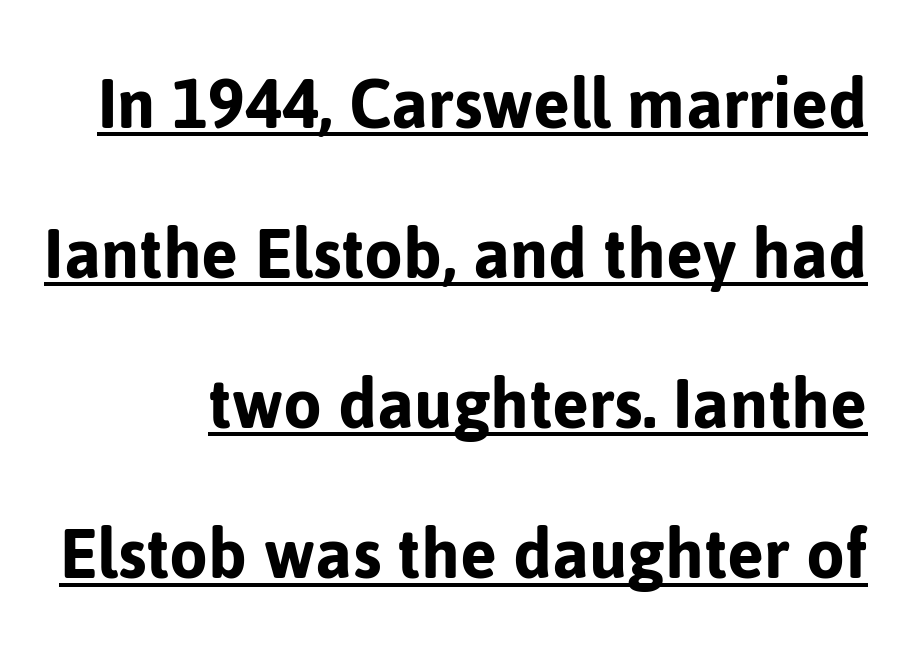
{"serif": "no", "italic": "no", "width": "normal", "stroke_contrast": "low", "x_height": "medium", "monospaced": "no", "underline": "yes", "line_spacing": "loose", "line_spacing_ratio": 1.9, "letter_spacing": "normal", "letter_spacing_em": 0.0, "glyph_px": 79}
